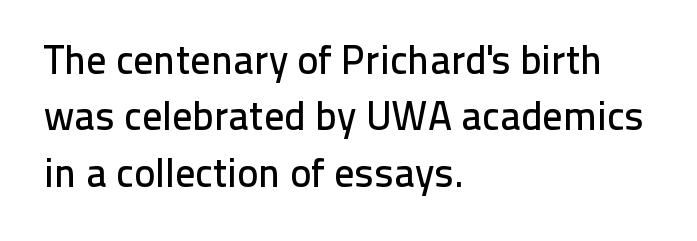
Q: Is the text italic (slanted)? A: No, it is upright.
Q: Is the typeface a serif or a sans-serif typeface? A: Sans-serif.
Q: Is the text underlined? A: No.
Q: How is the paragraph aligned? A: Left-aligned.
Q: Is the spacing between letters normal or unusually wide? A: Normal.
Q: Is the spacing between lines tight, normal or loose? A: Normal.
Q: Width (condensed, normal, or wide)? A: Normal.
Q: Stroke contrast? A: Low.
Q: x-height? A: Medium.
Q: Monospaced? A: No.
